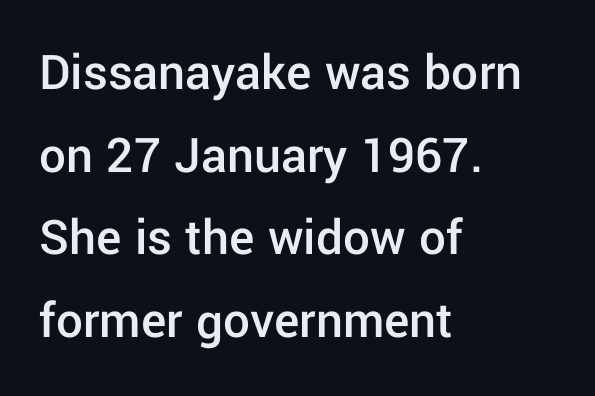
{"serif": "no", "italic": "no", "bold": "semi", "weight": "semibold", "width": "normal", "stroke_contrast": "low", "x_height": "medium", "monospaced": "no", "underline": "no", "align": "left", "line_spacing": "normal", "line_spacing_ratio": 1.56, "letter_spacing": "normal", "letter_spacing_em": 0.0, "glyph_px": 53}
